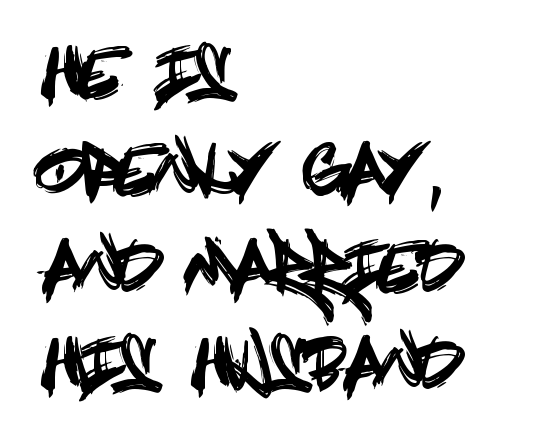
{"serif": "no", "width": "condensed", "x_height": "large", "underline": "no", "align": "left", "line_spacing": "normal", "line_spacing_ratio": 1.45, "letter_spacing": "normal", "letter_spacing_em": 0.0, "glyph_px": 67}
